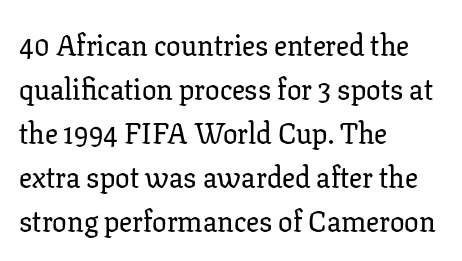
Q: Is the text italic (slanted)? A: No, it is upright.
Q: Is the typeface a serif or a sans-serif typeface? A: Serif.
Q: Is the text underlined? A: No.
Q: How is the paragraph aligned? A: Left-aligned.
Q: Is the spacing between letters normal or unusually wide? A: Normal.
Q: Is the spacing between lines tight, normal or loose? A: Normal.
Q: Width (condensed, normal, or wide)? A: Normal.
Q: Stroke contrast? A: Low.
Q: x-height? A: Medium.
Q: Monospaced? A: No.
